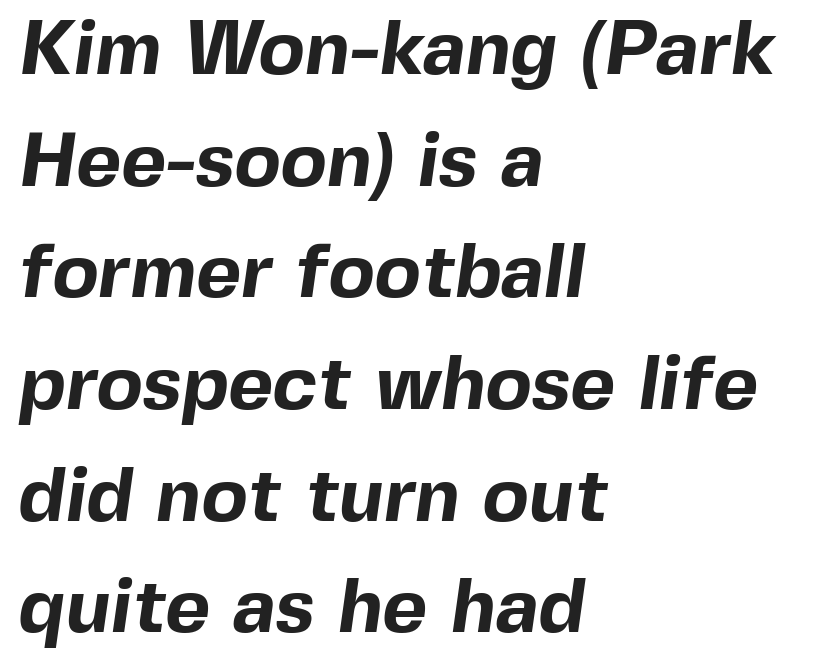
The image shows 77 px bold sans-serif type; set left-aligned, normal line spacing (1.45x), normal letter spacing, not underlined; a medium x-height.
